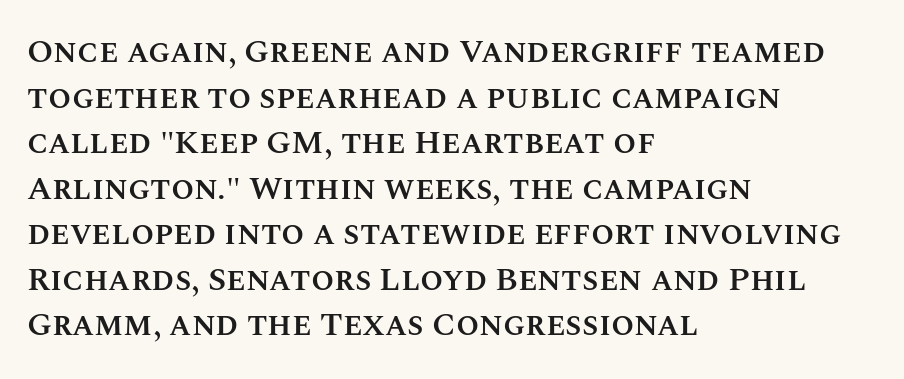
{"italic": "no", "bold": "semi", "weight": "semibold", "width": "normal", "stroke_contrast": "medium", "x_height": "large", "monospaced": "no", "underline": "no", "align": "left", "line_spacing": "normal", "line_spacing_ratio": 1.38, "letter_spacing": "normal", "letter_spacing_em": 0.0, "glyph_px": 33}
